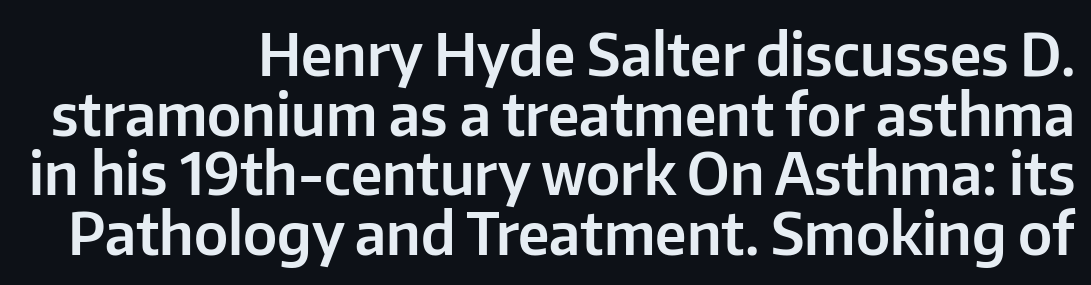
The image shows 58 px sans-serif type, upright; set right-aligned, tight line spacing (1.03x), normal letter spacing, not underlined; low stroke contrast and a medium x-height.
